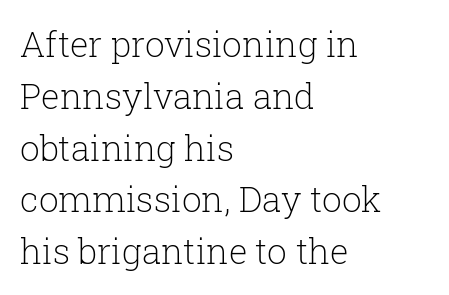
Is there much room between lines? A standard amount, neither cramped nor airy. What kind of face is this? One with serifs. The typesetting does not lean heavy: it is not bold. The text block is weighted toward the left margin, trailing off unevenly rightward. The letterforms sit shoulder to shoulder at normal distance.
